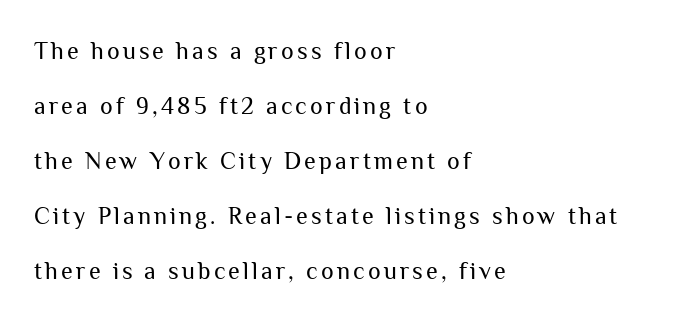
The image shows 24 px text type, upright; set left-aligned, loose line spacing (2.29x), not underlined.
